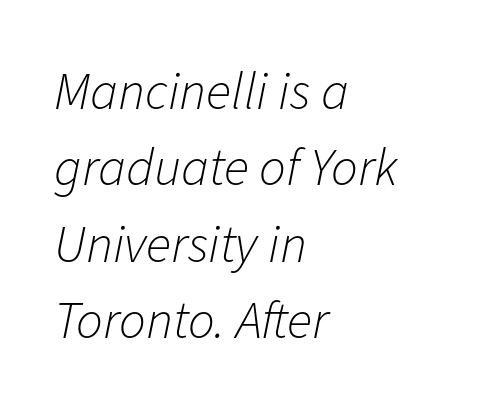
This sample has the flowing, uneven cadence of proportional lettering. These lines sit exactly where default settings would place them. The cut favours lightness, reaching ordinary text weight at its darkest. Tracking here is standard; glyphs follow each other at the usual distance. A clean baseline with only descenders dipping below it.
